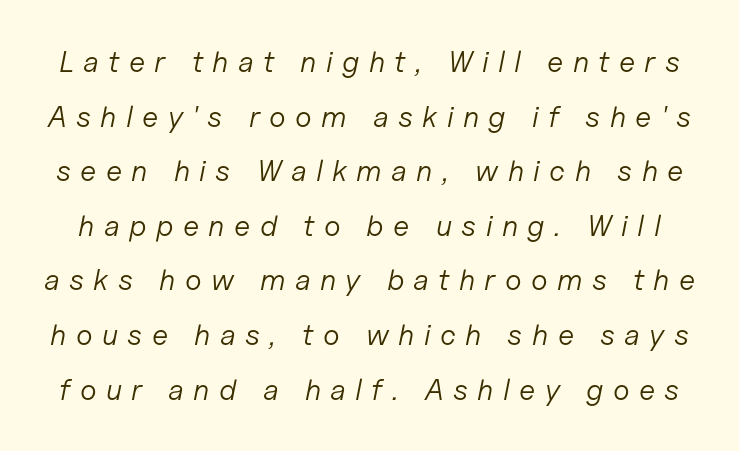
The image shows 30 px light type, italic (leaning right); set line spacing 1.82x, unusually wide letter spacing (+0.31 em), not underlined; low stroke contrast and a medium x-height.
